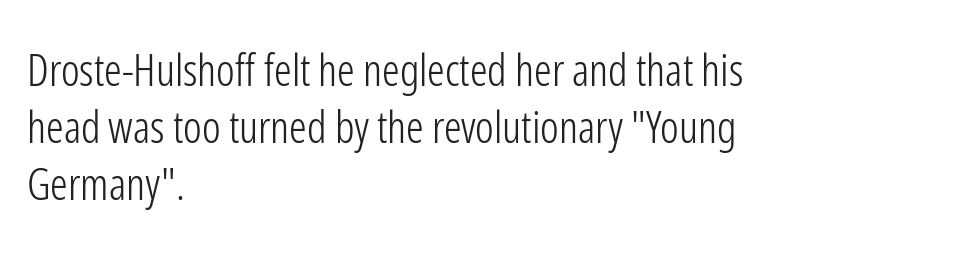
{"serif": "no", "italic": "no", "bold": "no", "weight": "light", "width": "condensed", "stroke_contrast": "low", "x_height": "medium", "monospaced": "no", "underline": "no", "align": "left", "line_spacing": "normal", "line_spacing_ratio": 1.3, "letter_spacing": "normal", "letter_spacing_em": 0.0, "glyph_px": 44}
